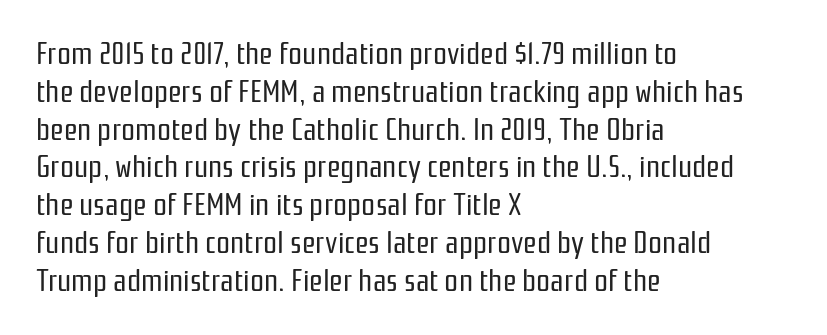
Weight: in the light-to-regular range. Left-aligned paragraph, ragged on the right. It's the straight-up-and-down kind of type. This sample has the flowing, uneven cadence of proportional lettering. Decoration check: the copy has no underline.
